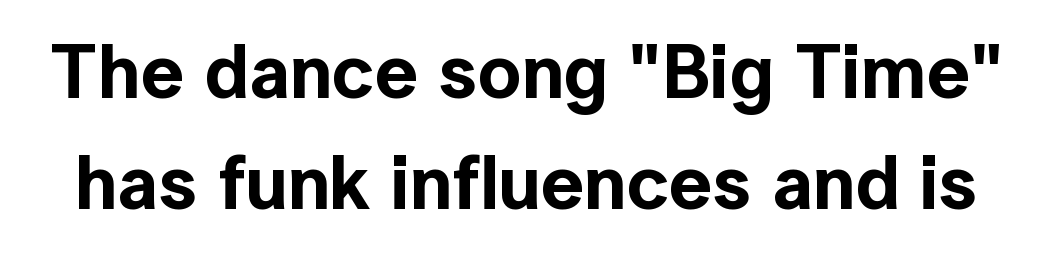
Q: Is the text italic (slanted)? A: No, it is upright.
Q: Is the typeface a serif or a sans-serif typeface? A: Sans-serif.
Q: Is the text underlined? A: No.
Q: Is the spacing between letters normal or unusually wide? A: Normal.
Q: Is the spacing between lines tight, normal or loose? A: Normal.
Q: Width (condensed, normal, or wide)? A: Normal.
Q: x-height? A: Medium.
Q: Monospaced? A: No.
